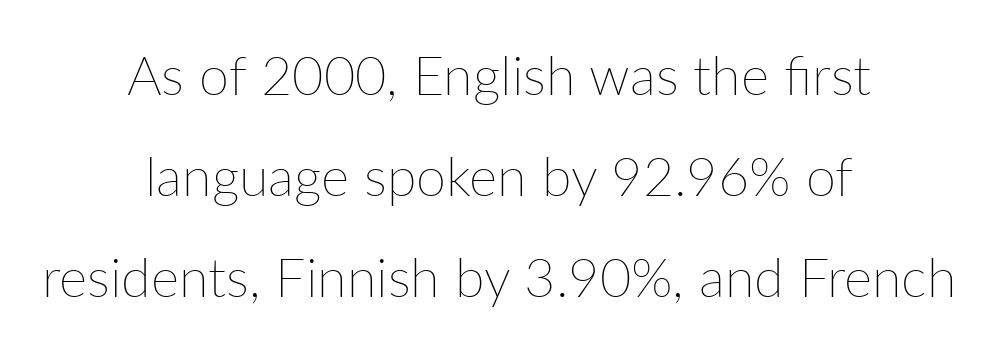
The image shows 54 px thin type, upright; set centered, line spacing 1.87x, normal letter spacing, not underlined; low stroke contrast and a medium x-height.
